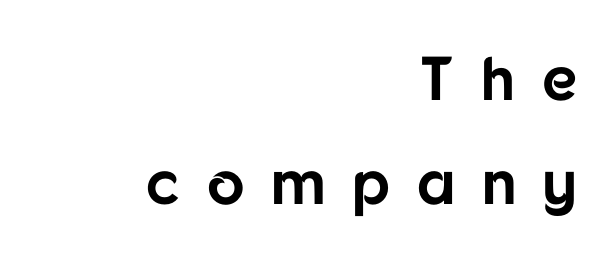
{"serif": "no", "italic": "no", "bold": "yes", "weight": "bold", "width": "normal", "stroke_contrast": "low", "x_height": "medium", "monospaced": "no", "underline": "no", "align": "right", "line_spacing": "normal", "line_spacing_ratio": 1.67, "letter_spacing": "wide", "letter_spacing_em": 0.43, "glyph_px": 62}
